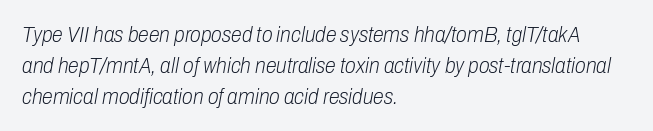
The image shows 22 px text type, italic (leaning right); set left-aligned, normal line spacing (1.4x), normal letter spacing, not underlined.
